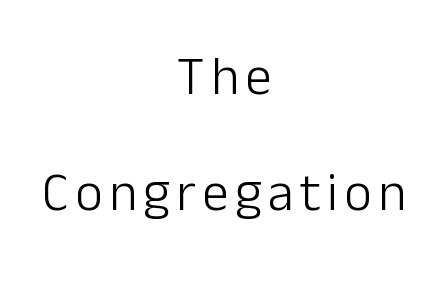
{"serif": "no", "italic": "no", "bold": "no", "weight": "light", "width": "normal", "stroke_contrast": "low", "x_height": "medium", "monospaced": "no", "underline": "no", "align": "center", "line_spacing": "loose", "line_spacing_ratio": 2.18, "glyph_px": 53}
